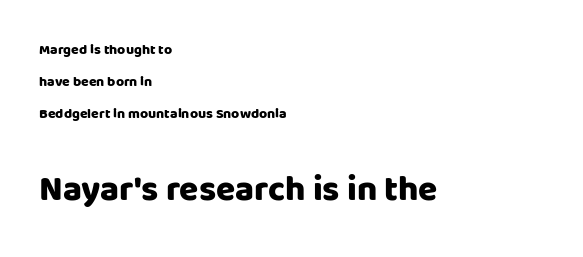
The image shows 35 px heavy sans-serif type, upright; set left-aligned, loose line spacing (2.28x), normal letter spacing, not underlined; the second (bottom) block is 2.5x larger; low stroke contrast and a large x-height.
